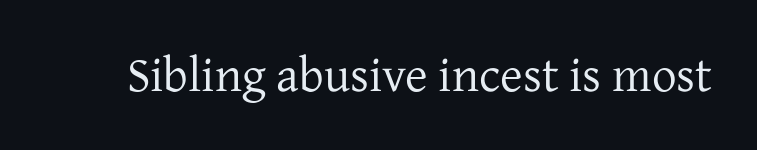
The image shows 49 px regular-weight serif type, upright; set normal letter spacing, not underlined; low stroke contrast and a medium x-height.
